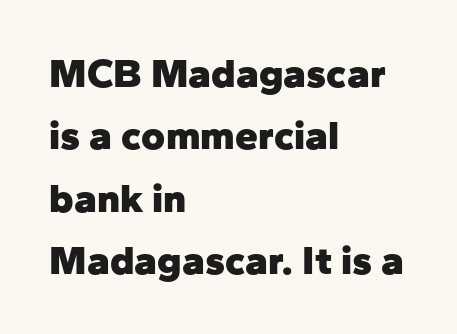
The image shows 41 px heavy sans-serif type, upright; set left-aligned, normal line spacing (1.52x), normal letter spacing, not underlined; low stroke contrast and a medium x-height.
